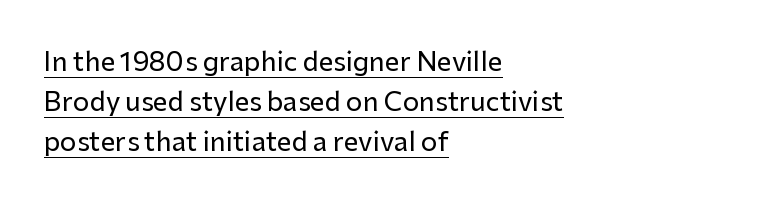
Posture: straight, roman, zero tilt. A continuous stroke trails under the words, as in a hyperlink. The ragged edge is on the right, which tells us the setting is flush left. Short note: letters normally spaced. Horizontal bands of white between lines are of average thickness.
